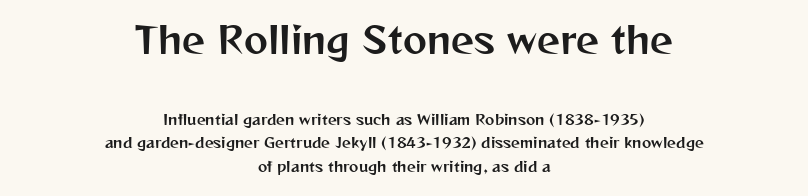
{"serif": "no", "italic": "no", "width": "normal", "stroke_contrast": "medium", "x_height": "medium", "monospaced": "no", "underline": "no", "align": "center", "line_spacing": "normal", "line_spacing_ratio": 1.69, "letter_spacing": "normal", "letter_spacing_em": 0.0, "larger_block": "first", "size_ratio": 2.57, "glyph_px": 36}
